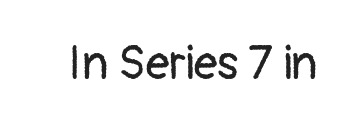
The image shows 47 px regular-weight sans-serif type, upright; set normal letter spacing, not underlined; low stroke contrast and a medium x-height.
